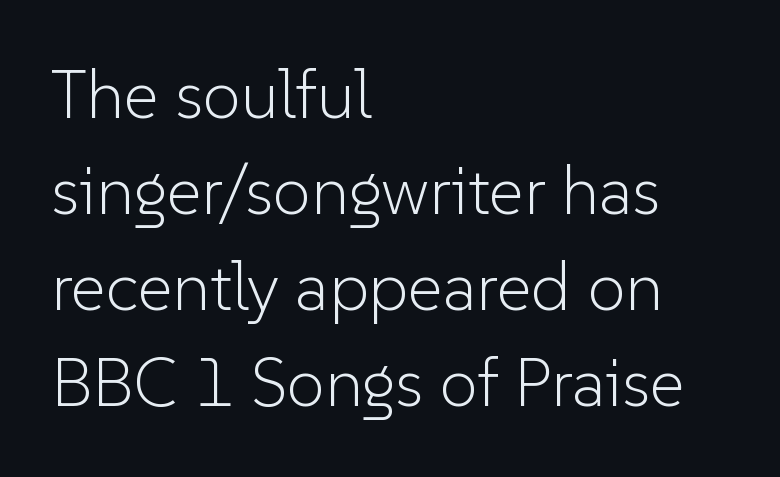
The glyphs in this specimen are sans serif. This reads as an unemphasized weight, regular at the heaviest. These lines stack with their left ends in a neat column. This is the regular roman posture of the typeface. The leading is moderate, giving the passage an even texture. A typesetter would call this proportional, since set widths differ per character.
